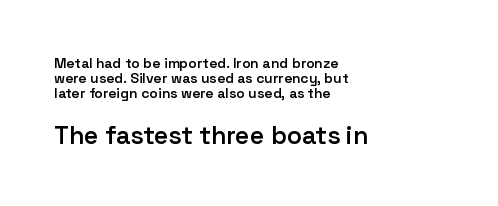
Q: Is the text bold? A: Semi-bold.
Q: Is the text italic (slanted)? A: No, it is upright.
Q: Is the text underlined? A: No.
Q: How is the paragraph aligned? A: Left-aligned.
Q: Is the spacing between letters normal or unusually wide? A: Normal.
Q: Is the spacing between lines tight, normal or loose? A: Tight.
Q: Which block of text is set in a larger size, the first (top) or the second (bottom)? A: The second (bottom) one.
